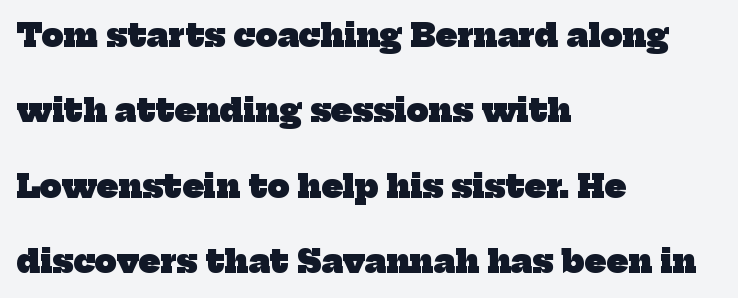
Caption: standard tracking, unaltered. Small tapered or slab feet sit at the stroke ends, so this counts as serif. The strip under each line holds only bare page. Reading down the block, your eye returns to a fixed left position each line.
